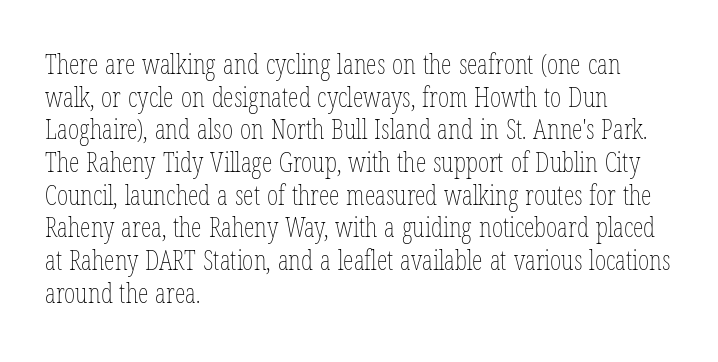
The image shows 27 px text type, upright; set left-aligned, line spacing 1.21x, normal letter spacing, not underlined.
